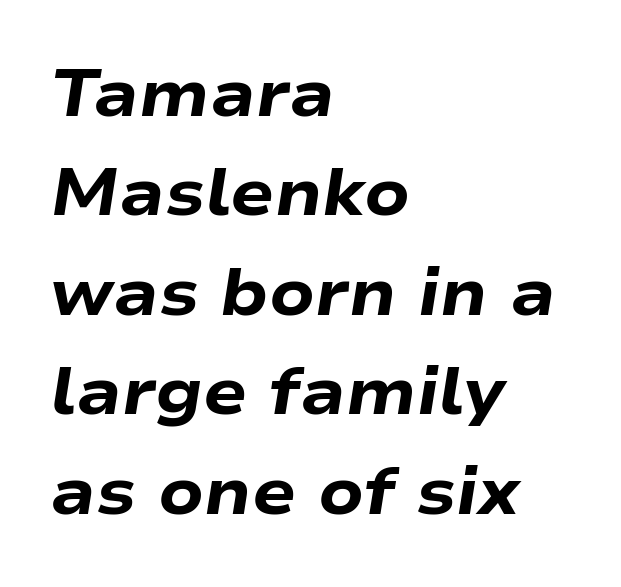
Students, observe: this is what conventionally led text looks like. Words float on clear page, feet unadorned. Characters are canted at an angle relative to the baseline's perpendicular. Each word holds together tightly as a unit, with standard inter-letter gaps.
